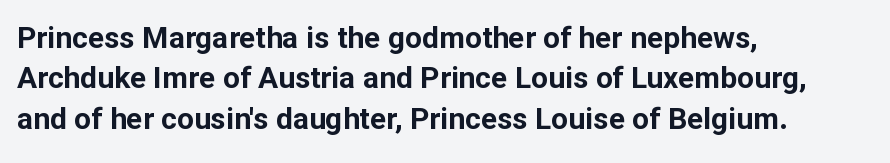
Compared with an ordinary text face, these strokes are far heavier — a full bold. The rendering uses a moderate line-height, typical for paragraphs. Does the type have serifs? No, each stem ends abruptly. Quick note: underline off. No extra tracking has been applied to these lines.
